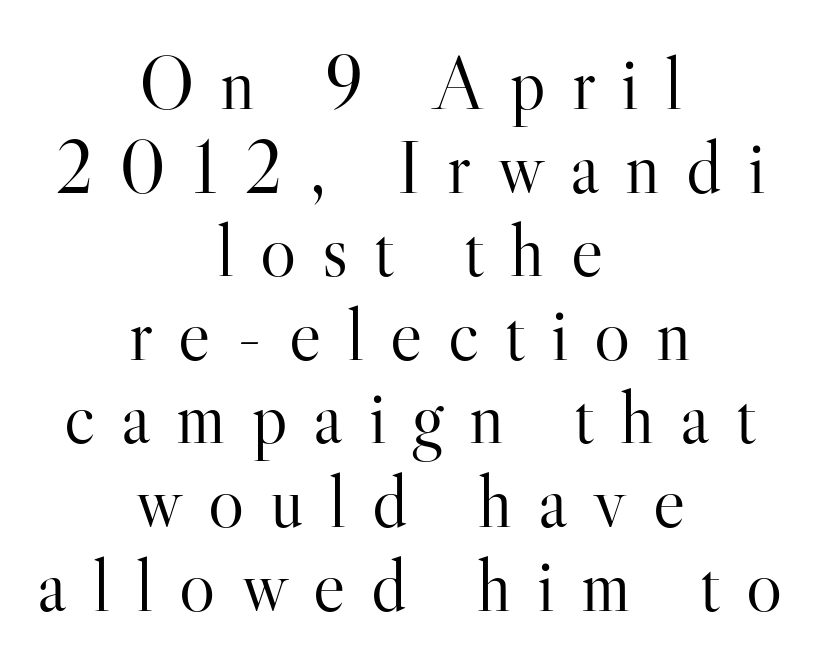
Q: Is the text bold? A: No.
Q: Is the text italic (slanted)? A: No, it is upright.
Q: Is the typeface a serif or a sans-serif typeface? A: Serif.
Q: Is the text underlined? A: No.
Q: How is the paragraph aligned? A: Centered.
Q: Is the spacing between letters normal or unusually wide? A: Unusually wide.
Q: Is the spacing between lines tight, normal or loose? A: Tight.
Q: Width (condensed, normal, or wide)? A: Normal.
Q: Stroke contrast? A: High.
Q: x-height? A: Small.
Q: Monospaced? A: No.
